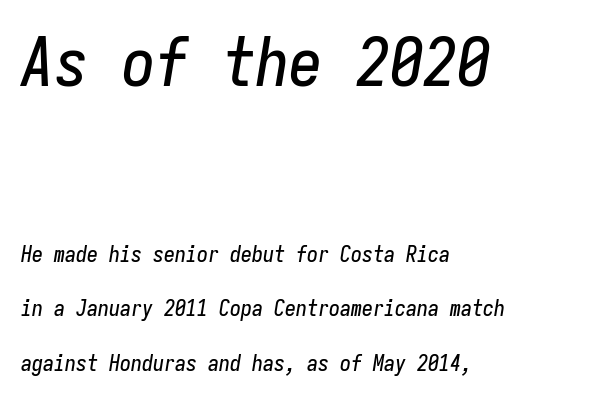
Teacher's note: observe the even left margin — that is flush-left alignment. You get the large type first, then a drop to smaller type. The specimen omits any rule beneath the text block's lines. Students, note that the glyphs here touch the page at normal intervals. Italic? Definitely — the glyphs are oblique.
